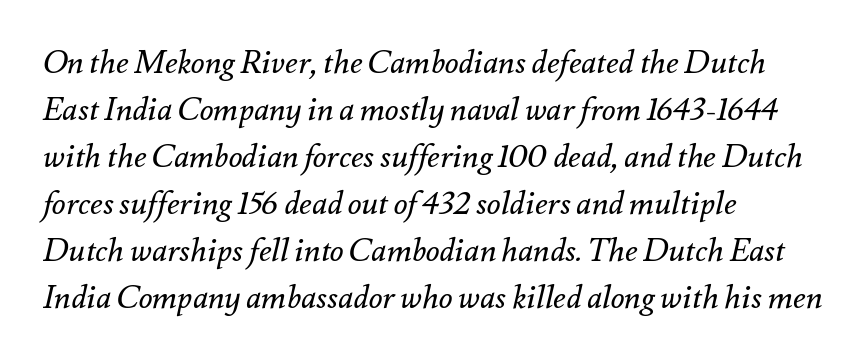
Q: Is the text bold? A: No.
Q: Is the text italic (slanted)? A: Yes, it leans right by about 12 degrees.
Q: Is the text underlined? A: No.
Q: How is the paragraph aligned? A: Left-aligned.
Q: Is the spacing between letters normal or unusually wide? A: Normal.
Q: Is the spacing between lines tight, normal or loose? A: Normal.
Q: Width (condensed, normal, or wide)? A: Normal.
Q: Stroke contrast? A: Medium.
Q: x-height? A: Small.
Q: Monospaced? A: No.
